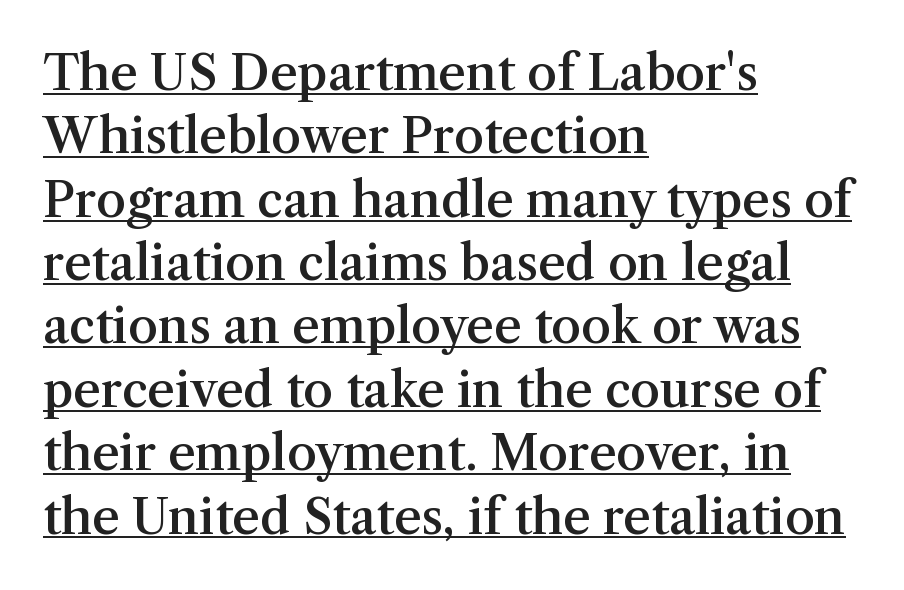
Q: Is the text bold? A: Semi-bold.
Q: Is the text italic (slanted)? A: No, it is upright.
Q: Is the typeface a serif or a sans-serif typeface? A: Serif.
Q: Is the text underlined? A: Yes.
Q: How is the paragraph aligned? A: Left-aligned.
Q: Is the spacing between letters normal or unusually wide? A: Normal.
Q: Is the spacing between lines tight, normal or loose? A: Normal.
Q: Width (condensed, normal, or wide)? A: Normal.
Q: Stroke contrast? A: Medium.
Q: x-height? A: Medium.
Q: Monospaced? A: No.
